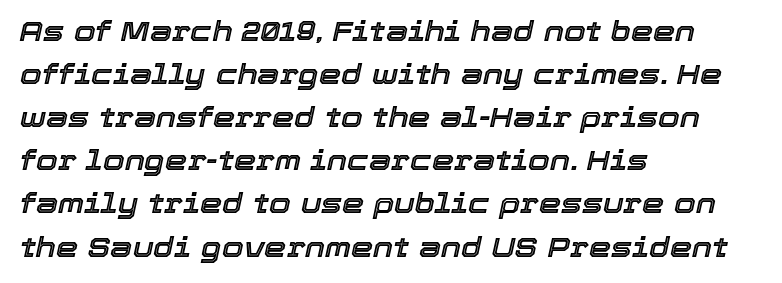
The image shows 28 px text type, italic (leaning right); set left-aligned, normal line spacing (1.54x), normal letter spacing, not underlined; a medium x-height.
